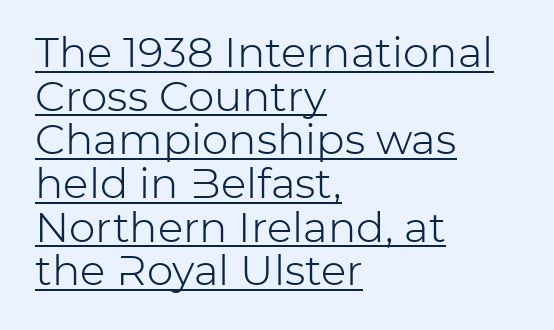
{"serif": "no", "italic": "no", "bold": "no", "weight": "light", "width": "normal", "stroke_contrast": "low", "x_height": "medium", "monospaced": "no", "underline": "yes", "align": "left", "line_spacing": "tight", "line_spacing_ratio": 1.04, "letter_spacing": "normal", "letter_spacing_em": 0.0, "glyph_px": 42}
